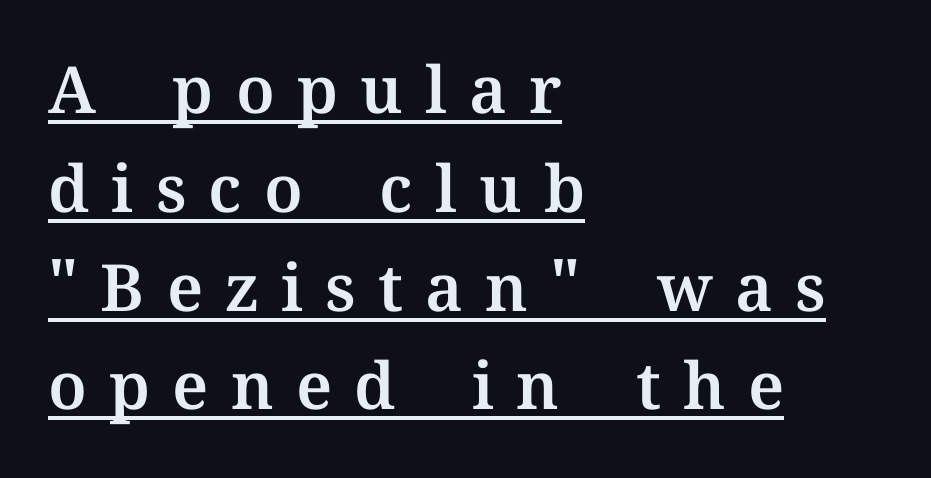
Every character sits straight up, as roman type does. Horizontally, the lines are justified to the leading edge only. In terms of leading, this rendering sits right in the middle. Is this a fixed-width face? No — the glyphs have proportional, varying widths. Spacing between characters has been opened up far beyond the box default. The rendering uses the underline text-decoration.
